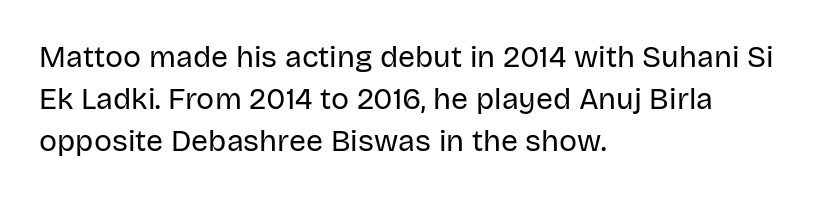
Q: Is the text bold? A: No.
Q: Is the text italic (slanted)? A: No, it is upright.
Q: Is the typeface a serif or a sans-serif typeface? A: Sans-serif.
Q: Is the text underlined? A: No.
Q: How is the paragraph aligned? A: Left-aligned.
Q: Is the spacing between letters normal or unusually wide? A: Normal.
Q: Is the spacing between lines tight, normal or loose? A: Normal.
Q: Width (condensed, normal, or wide)? A: Normal.
Q: Stroke contrast? A: Low.
Q: x-height? A: Large.
Q: Monospaced? A: No.
